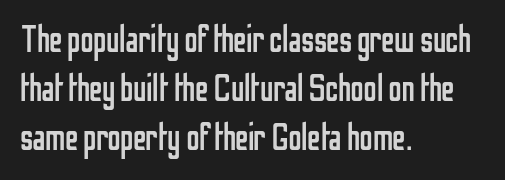
Q: Is the text bold? A: No.
Q: Is the text italic (slanted)? A: No, it is upright.
Q: Is the typeface a serif or a sans-serif typeface? A: Sans-serif.
Q: Is the text underlined? A: No.
Q: How is the paragraph aligned? A: Left-aligned.
Q: Is the spacing between letters normal or unusually wide? A: Normal.
Q: Is the spacing between lines tight, normal or loose? A: Normal.
Q: Width (condensed, normal, or wide)? A: Condensed.
Q: Stroke contrast? A: Low.
Q: x-height? A: Medium.
Q: Monospaced? A: No.
